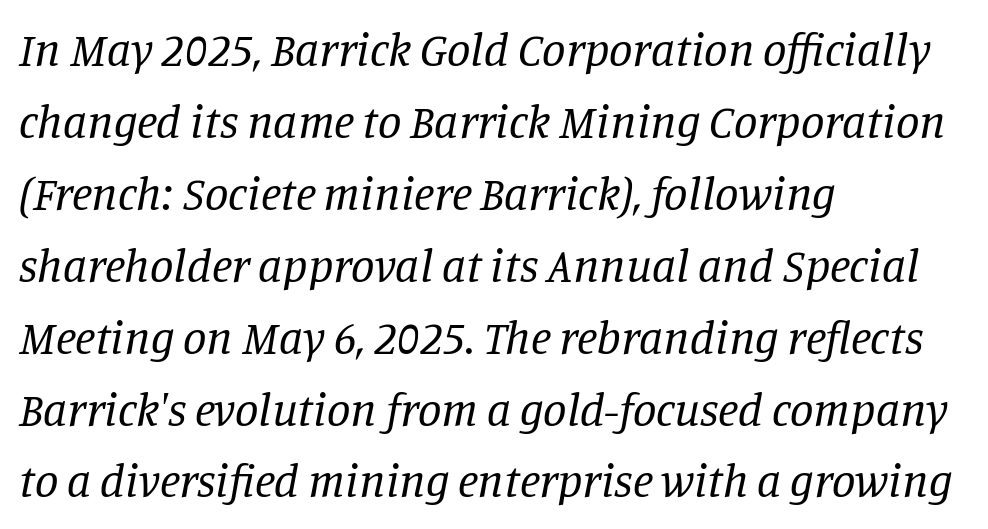
The weight would be labelled regular, book, light, or lighter still. The letters carry serifs — small finishing strokes at the ends of their stems. The rendering uses natural spacing where letterforms have individual widths. Honestly, there is no underline to notice here at all. The passage shown stacks its lines at a standard gap. There is no visible air inserted between adjacent glyphs.
